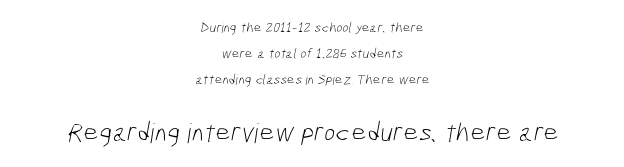
You get the small type first, then a jump to larger type. Vertical stems look standard width or narrower in stroke. The strip under each line holds only bare page. Compared with typical body copy, the letter spacing here is the same. The passage is arranged like a title page — every line centered.
